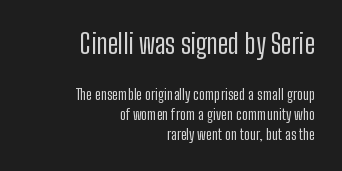
The earlier block is typeset at a bigger size than the later block. Tracking value appears to be zero — textbook default spacing. All the whitespace from short lines collects on the left. The foot of each line stays bare and open. Is there any slant? The stems are plumb. Normally led — the rows are evenly, conventionally spaced.
